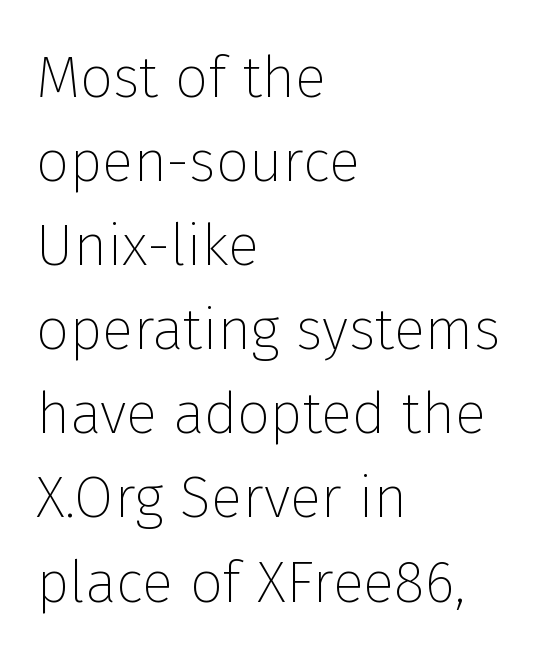
{"serif": "no", "italic": "no", "bold": "no", "weight": "thin", "width": "normal", "stroke_contrast": "low", "x_height": "medium", "monospaced": "no", "underline": "no", "align": "left", "line_spacing": "normal", "line_spacing_ratio": 1.45, "letter_spacing": "normal", "letter_spacing_em": 0.0, "glyph_px": 58}
